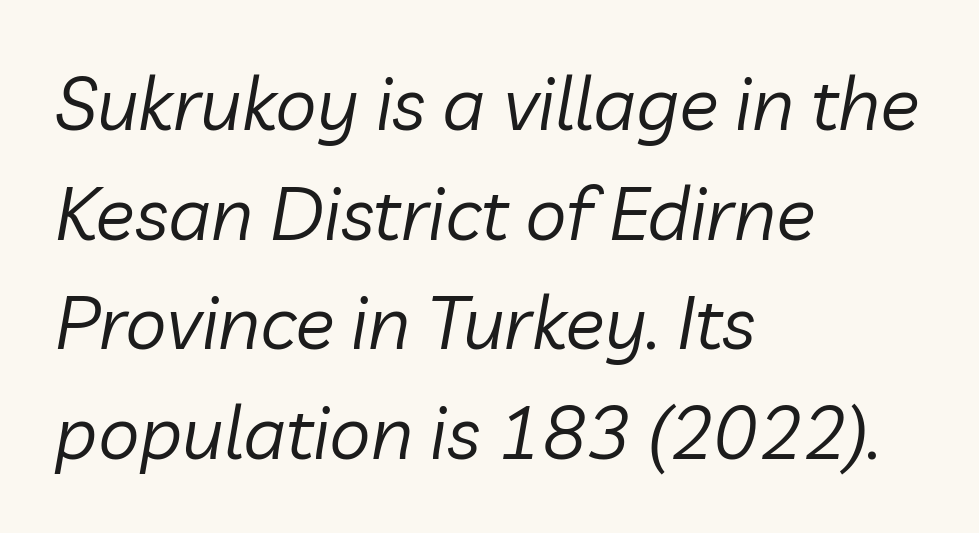
Q: Is the text bold? A: No.
Q: Is the text italic (slanted)? A: Yes, it leans right by about 10 degrees.
Q: Is the text underlined? A: No.
Q: How is the paragraph aligned? A: Left-aligned.
Q: Is the spacing between letters normal or unusually wide? A: Normal.
Q: Is the spacing between lines tight, normal or loose? A: Normal.
Q: Width (condensed, normal, or wide)? A: Normal.
Q: Stroke contrast? A: Low.
Q: x-height? A: Medium.
Q: Monospaced? A: No.
